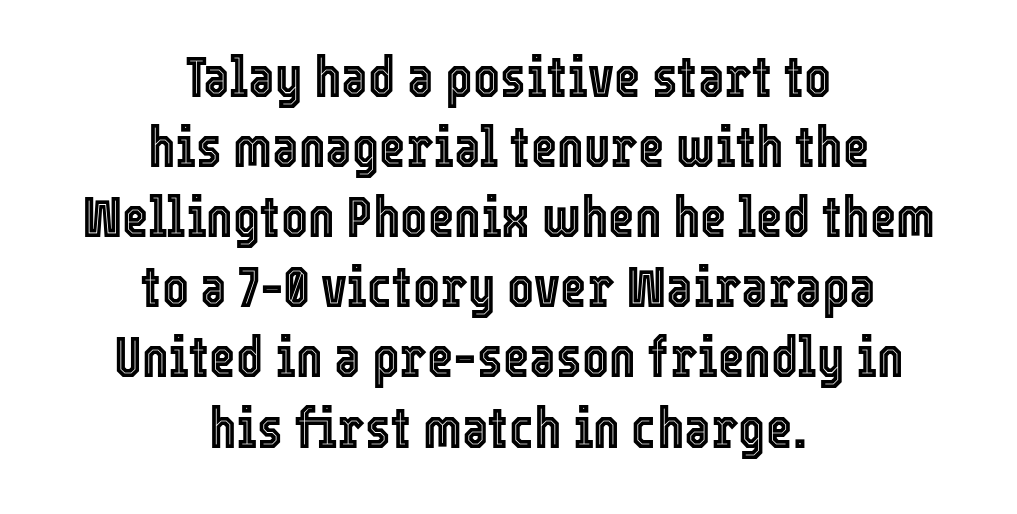
Q: Is the text italic (slanted)? A: No, it is upright.
Q: Is the text underlined? A: No.
Q: How is the paragraph aligned? A: Centered.
Q: Is the spacing between letters normal or unusually wide? A: Normal.
Q: Width (condensed, normal, or wide)? A: Condensed.
Q: x-height? A: Medium.
Q: Monospaced? A: No.
